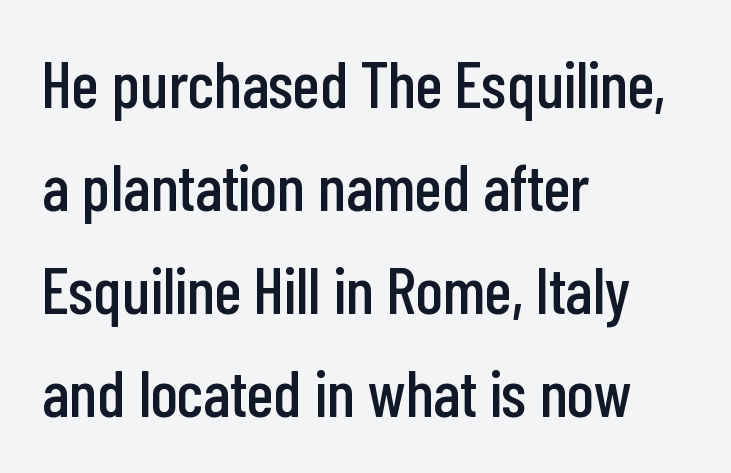
Stroke terminals: plain, sans-serif. In terms of letterspacing, this is plain default setting. Regular leading. Decoration check: the copy has no underline. If you drew a line through each stem, it would be perfectly vertical. Do the characters align in a grid? No, the font is proportional.
